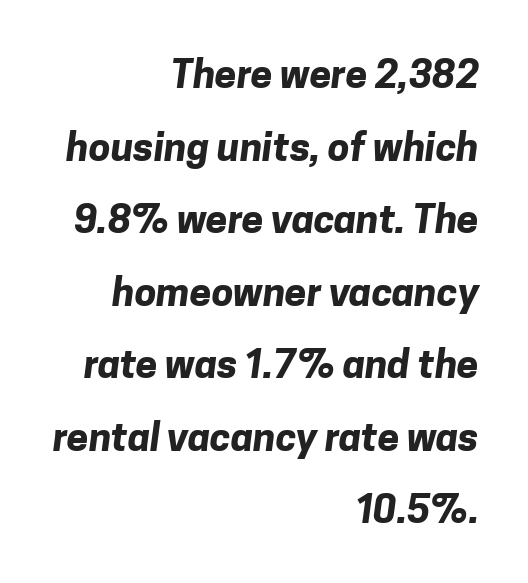
Q: Is the text bold? A: Yes.
Q: Is the typeface a serif or a sans-serif typeface? A: Sans-serif.
Q: Is the text underlined? A: No.
Q: How is the paragraph aligned? A: Right-aligned.
Q: Is the spacing between letters normal or unusually wide? A: Normal.
Q: Width (condensed, normal, or wide)? A: Normal.
Q: Stroke contrast? A: Low.
Q: x-height? A: Medium.
Q: Monospaced? A: No.
